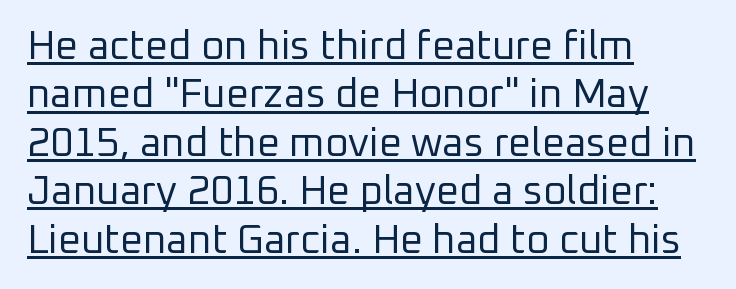
Q: Is the text bold? A: No.
Q: Is the text italic (slanted)? A: No, it is upright.
Q: Is the typeface a serif or a sans-serif typeface? A: Sans-serif.
Q: Is the text underlined? A: Yes.
Q: How is the paragraph aligned? A: Left-aligned.
Q: Is the spacing between letters normal or unusually wide? A: Normal.
Q: Width (condensed, normal, or wide)? A: Normal.
Q: Stroke contrast? A: Low.
Q: x-height? A: Medium.
Q: Monospaced? A: No.
